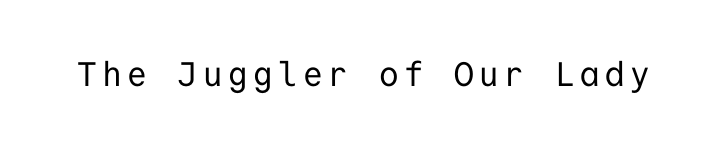
The image shows 34 px regular-weight sans-serif type, upright, monospaced; set not underlined; low stroke contrast and a medium x-height.
